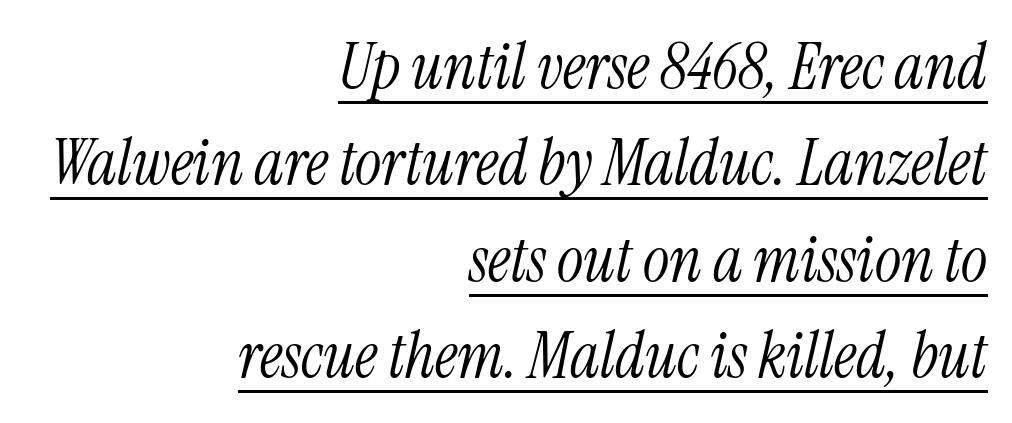
{"serif": "yes", "italic": "yes", "lean": "right", "slant_degrees": 13, "bold": "no", "weight": "light", "width": "condensed", "stroke_contrast": "medium", "x_height": "medium", "monospaced": "no", "underline": "yes", "align": "right", "line_spacing": "normal", "line_spacing_ratio": 1.53, "letter_spacing": "normal", "letter_spacing_em": 0.0, "glyph_px": 63}
